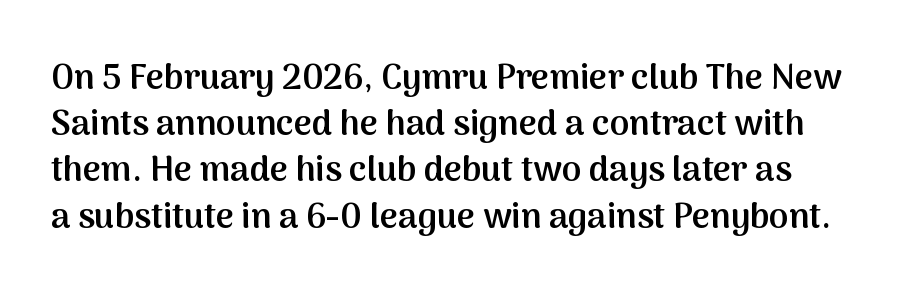
The letterforms sit shoulder to shoulder at normal distance. Words float on clear page, feet unadorned. The type sits square on the baseline with zero lean. Unlike a traditional serif, this face leaves its strokes unadorned. Each letter keeps its own natural width here, so spacing adapts to shape. The strokes are fattened partway — semibold, not bold.
